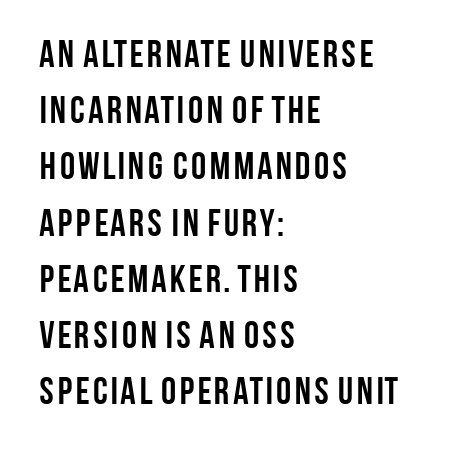
The image shows 38 px semibold, condensed sans-serif type, upright; set left-aligned, normal line spacing (1.48x), normal letter spacing, not underlined; low stroke contrast and a large x-height.
